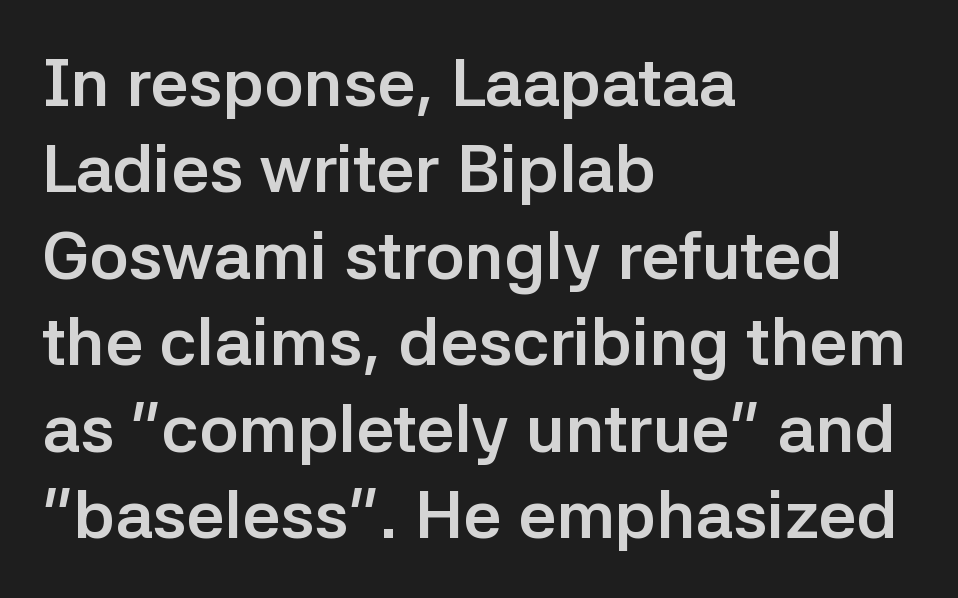
Q: Is the text bold? A: Yes.
Q: Is the text italic (slanted)? A: No, it is upright.
Q: Is the typeface a serif or a sans-serif typeface? A: Sans-serif.
Q: Is the text underlined? A: No.
Q: How is the paragraph aligned? A: Left-aligned.
Q: Is the spacing between letters normal or unusually wide? A: Normal.
Q: Is the spacing between lines tight, normal or loose? A: Normal.
Q: Width (condensed, normal, or wide)? A: Normal.
Q: Stroke contrast? A: Low.
Q: x-height? A: Medium.
Q: Monospaced? A: No.
